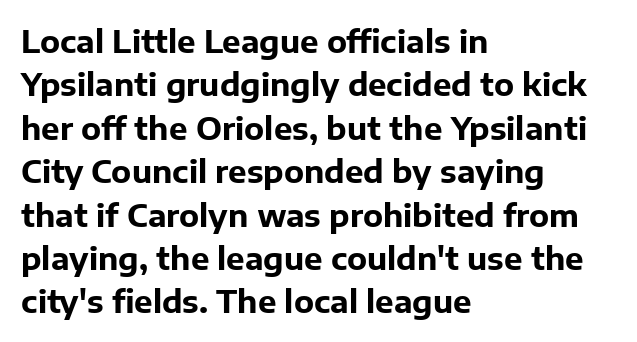
Q: Is the text bold? A: Yes.
Q: Is the text italic (slanted)? A: No, it is upright.
Q: Is the typeface a serif or a sans-serif typeface? A: Sans-serif.
Q: Is the text underlined? A: No.
Q: How is the paragraph aligned? A: Left-aligned.
Q: Is the spacing between letters normal or unusually wide? A: Normal.
Q: Is the spacing between lines tight, normal or loose? A: Normal.
Q: Width (condensed, normal, or wide)? A: Normal.
Q: Stroke contrast? A: Low.
Q: x-height? A: Medium.
Q: Monospaced? A: No.
